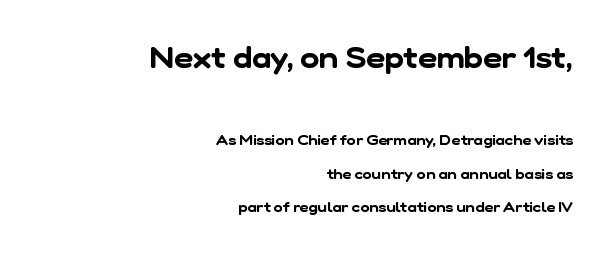
The image shows 29 px sans-serif type; set right-aligned, loose line spacing (2.38x), normal letter spacing, not underlined; the first (top) block is 2.07x larger; low stroke contrast and a medium x-height.
